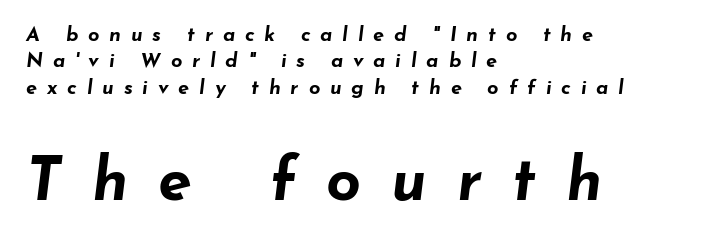
The tracking reads as deliberately expanded to a designer's eye. The passage shown is typed in a proportional face where columns would drift. Just letters on the line, the space beneath them empty. You get the small type first, then a jump to larger type.
